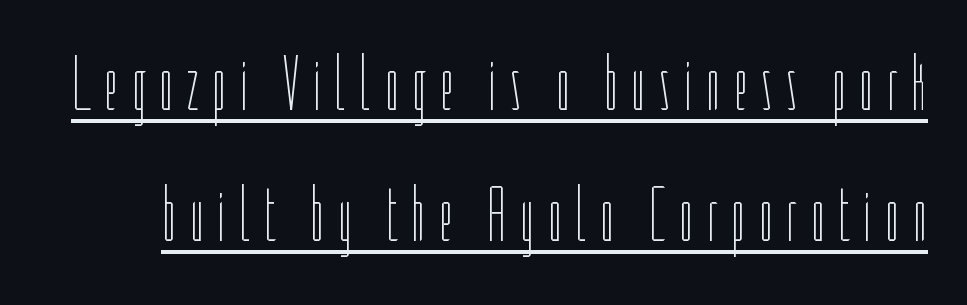
The cut favours lightness, reaching ordinary text weight at its darkest. Descenders here cross a horizontal rule under the line. The specimen reads as upright at a glance. A normal amount of white space separates one row of letters from the next. Spacing verdict: proportional, widths tailored to each character.
